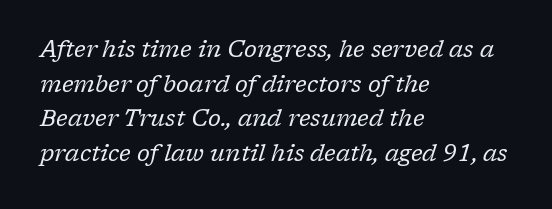
Only glyphs here, with clear space below each row. No extra tracking has been applied to these lines. This is not heavy type; no bold has been used. Horizontal alignment here is leftward, the default for most running prose.
